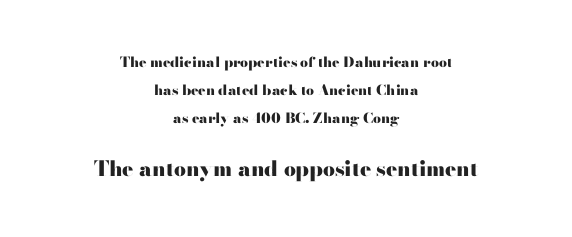
Italic? Not at all — the glyphs are vertical. This sample is center-justified, so both line endings float freely. Does extra space separate the letters? No, they use regular spacing. Typesetter's note: full bold, strokes at maximum text heaviness. Anything drawn beneath the words? Only blank space.
